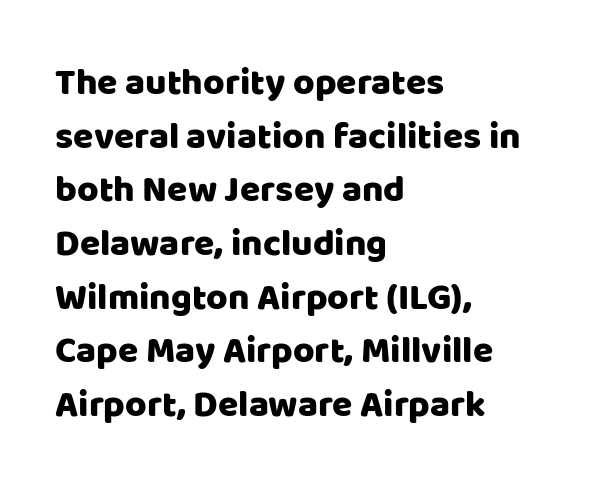
{"serif": "no", "italic": "no", "width": "normal", "stroke_contrast": "low", "x_height": "large", "monospaced": "no", "underline": "no", "align": "left", "line_spacing": "normal", "line_spacing_ratio": 1.45, "letter_spacing": "normal", "letter_spacing_em": 0.0, "glyph_px": 37}
